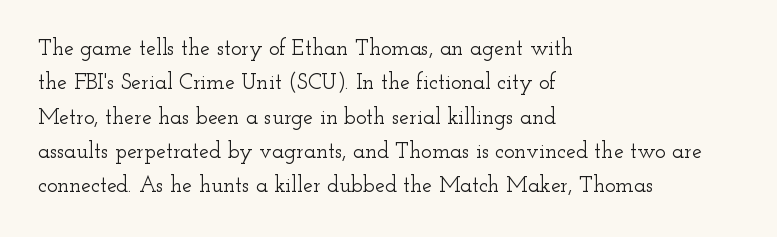
{"italic": "no", "underline": "no", "align": "left", "line_spacing": "normal", "line_spacing_ratio": 1.56, "letter_spacing": "normal", "letter_spacing_em": 0.0, "glyph_px": 22}
